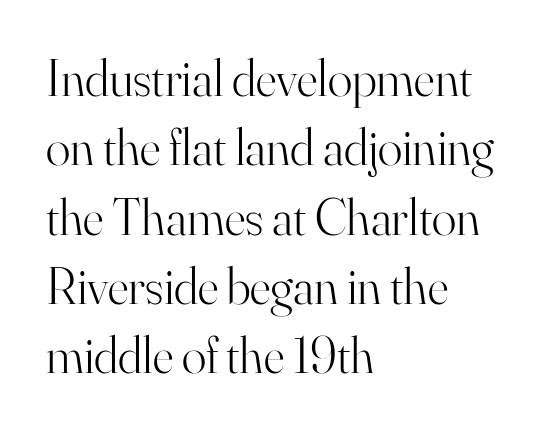
{"serif": "yes", "italic": "no", "bold": "no", "weight": "light", "width": "normal", "stroke_contrast": "high", "x_height": "small", "monospaced": "no", "underline": "no", "align": "left", "line_spacing": "normal", "line_spacing_ratio": 1.36, "letter_spacing": "normal", "letter_spacing_em": 0.0, "glyph_px": 51}
